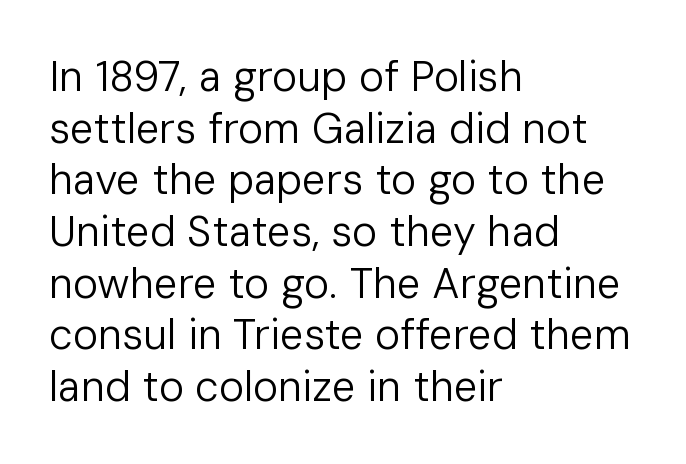
The letterforms sit at book weight or below. Serif or sans? Sans — the stroke terminals are bare. Ascenders rise straight up at ninety degrees. Descender tails drop into unmarked territory. Tracking here is standard; glyphs follow each other at the usual distance.
